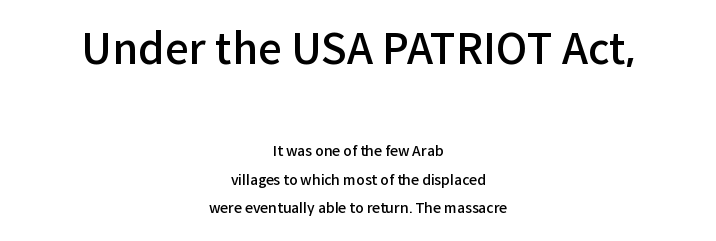
{"serif": "no", "italic": "no", "bold": "semi", "weight": "semibold", "width": "normal", "stroke_contrast": "low", "x_height": "medium", "monospaced": "no", "underline": "no", "align": "center", "line_spacing": "loose", "line_spacing_ratio": 2.04, "letter_spacing": "normal", "letter_spacing_em": 0.0, "larger_block": "first", "size_ratio": 3.0, "glyph_px": 42}
